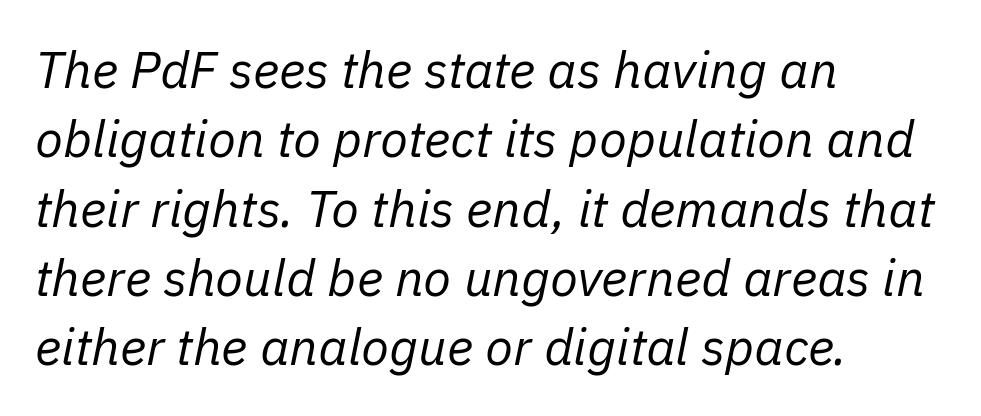
Q: Is the text bold? A: No.
Q: Is the text italic (slanted)? A: Yes, it leans right by about 11 degrees.
Q: Is the text underlined? A: No.
Q: How is the paragraph aligned? A: Left-aligned.
Q: Is the spacing between letters normal or unusually wide? A: Normal.
Q: Is the spacing between lines tight, normal or loose? A: Normal.
Q: Width (condensed, normal, or wide)? A: Normal.
Q: Stroke contrast? A: Low.
Q: x-height? A: Medium.
Q: Monospaced? A: No.
